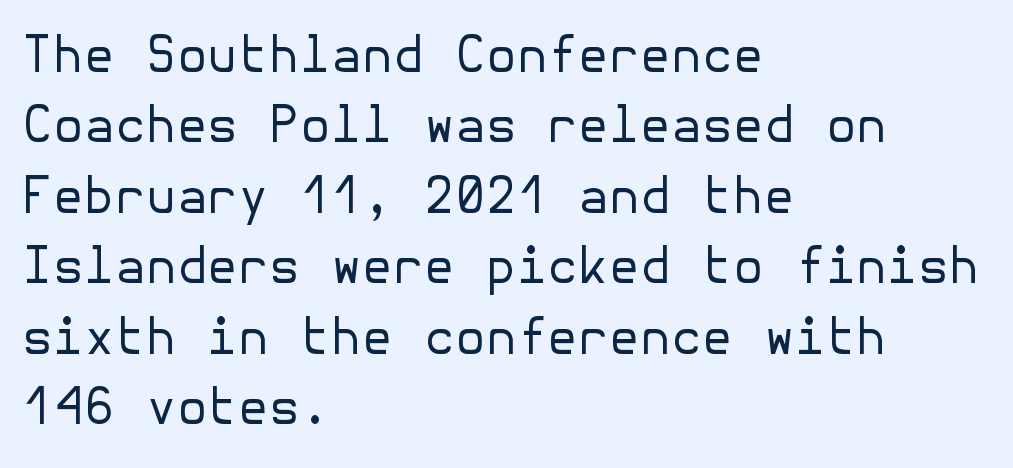
Q: Is the text bold? A: No.
Q: Is the text italic (slanted)? A: No, it is upright.
Q: Is the typeface a serif or a sans-serif typeface? A: Sans-serif.
Q: Is the text underlined? A: No.
Q: How is the paragraph aligned? A: Left-aligned.
Q: Is the spacing between letters normal or unusually wide? A: Normal.
Q: Is the spacing between lines tight, normal or loose? A: Normal.
Q: Width (condensed, normal, or wide)? A: Normal.
Q: Stroke contrast? A: Low.
Q: x-height? A: Medium.
